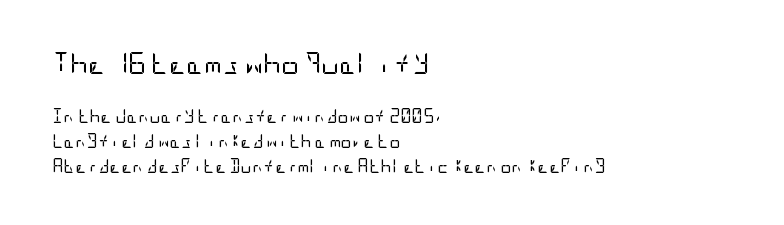
Q: Is the text bold? A: No.
Q: Is the text italic (slanted)? A: No, it is upright.
Q: Is the text underlined? A: No.
Q: How is the paragraph aligned? A: Left-aligned.
Q: Is the spacing between letters normal or unusually wide? A: Normal.
Q: Which block of text is set in a larger size, the first (top) or the second (bottom)? A: The first (top) one.
